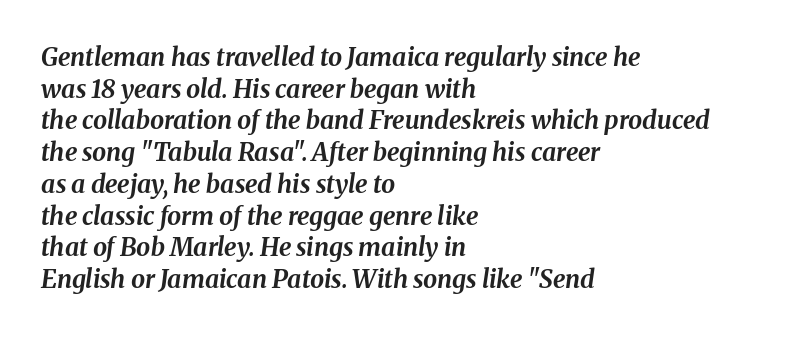
Q: Is the text bold? A: Yes.
Q: Is the text italic (slanted)? A: Yes, it leans right by about 8 degrees.
Q: Is the text underlined? A: No.
Q: How is the paragraph aligned? A: Left-aligned.
Q: Is the spacing between letters normal or unusually wide? A: Normal.
Q: Is the spacing between lines tight, normal or loose? A: Normal.
